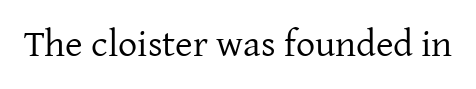
Is the type heavy? It reads as light-to-regular instead. Lines of text with bare space underneath. Regarding serifs, this sample has them. This is the regular roman posture of the typeface. Spacing verdict: proportional, widths tailored to each character. Words appear dense and cohesive because spacing is normal.
